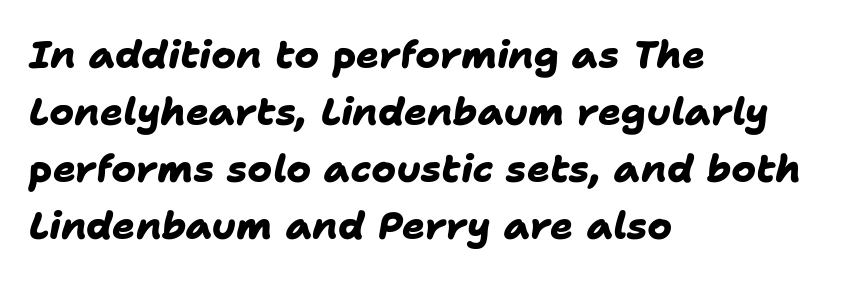
The image shows 38 px heavy sans-serif type; set left-aligned, normal line spacing (1.5x), normal letter spacing, not underlined; low stroke contrast and a medium x-height.
